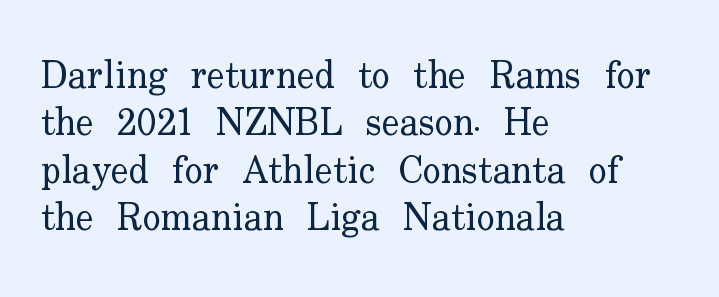
Q: Is the text bold? A: No.
Q: Is the text italic (slanted)? A: No, it is upright.
Q: Is the typeface a serif or a sans-serif typeface? A: Serif.
Q: Is the text underlined? A: No.
Q: How is the paragraph aligned? A: Left-aligned.
Q: Is the spacing between letters normal or unusually wide? A: Normal.
Q: Is the spacing between lines tight, normal or loose? A: Normal.
Q: Width (condensed, normal, or wide)? A: Normal.
Q: Stroke contrast? A: Low.
Q: x-height? A: Small.
Q: Monospaced? A: No.
